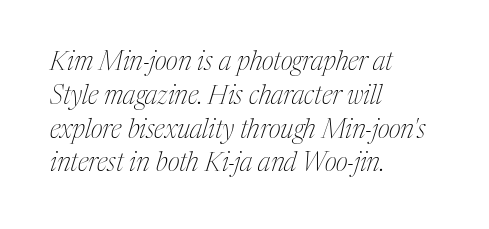
These lines stack with their left ends in a neat column. Standard letterfit; no display-style spreading of the glyphs. Honestly, the row spacing looks completely unremarkable. Nobody drew a line under any word here.
